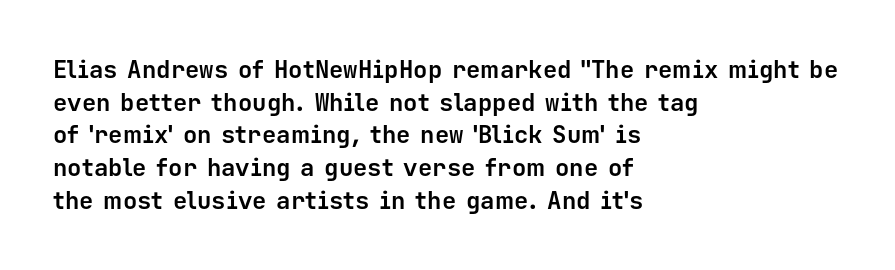
{"italic": "no", "bold": "yes", "underline": "no", "align": "left", "line_spacing": "normal", "line_spacing_ratio": 1.36, "letter_spacing": "normal", "letter_spacing_em": 0.0, "glyph_px": 24}
